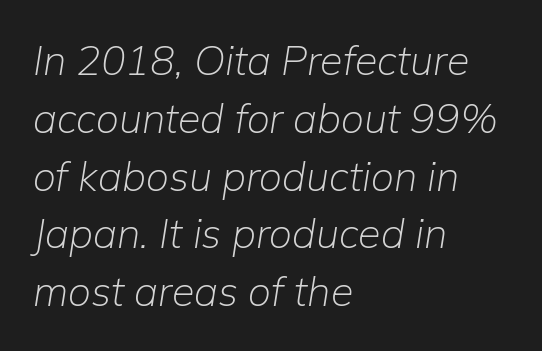
Is the type heavy? It reads as light-to-regular instead. Is there much room between lines? A standard amount, neither cramped nor airy. You could not count columns in this text — the font is proportionally spaced. Nobody touched the tracking dial on this one. Clear beneath every line of the passage.
